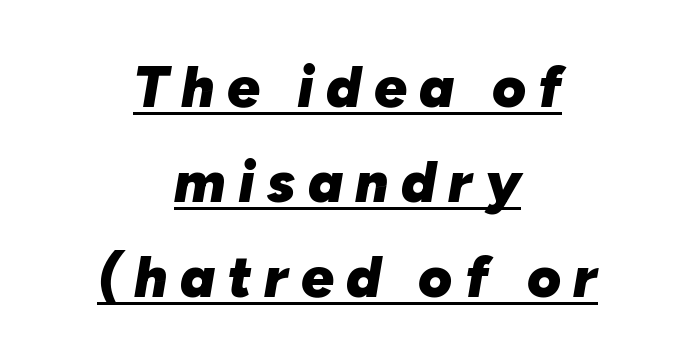
{"italic": "yes", "lean": "right", "slant_degrees": 10, "bold": "yes", "weight": "heavy", "width": "normal", "stroke_contrast": "low", "x_height": "medium", "monospaced": "no", "underline": "yes", "align": "center", "line_spacing": "normal", "line_spacing_ratio": 1.64, "letter_spacing": "wide", "letter_spacing_em": 0.21, "glyph_px": 58}
